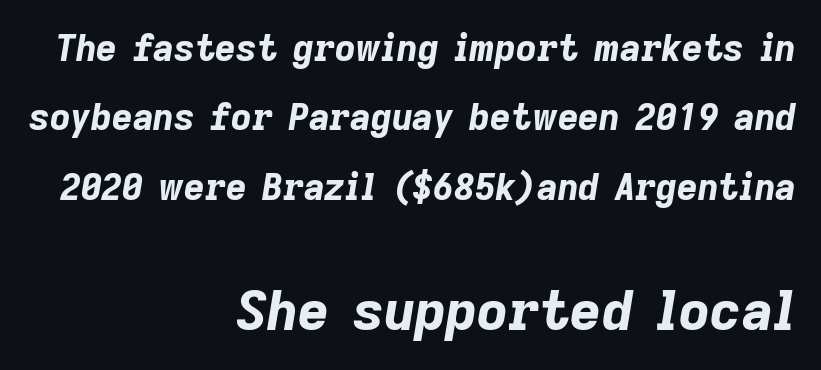
{"italic": "yes", "lean": "right", "slant_degrees": 9, "bold": "yes", "weight": "bold", "width": "normal", "stroke_contrast": "low", "x_height": "medium", "monospaced": "no", "underline": "no", "align": "right", "line_spacing": "loose", "line_spacing_ratio": 1.93, "letter_spacing": "normal", "letter_spacing_em": 0.0, "larger_block": "second", "size_ratio": 1.5, "glyph_px": 54}
